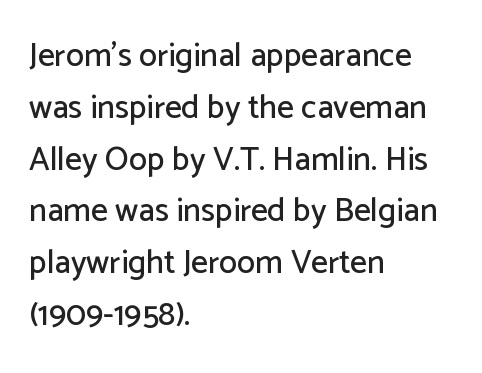
The image shows 33 px sans-serif type, upright; set left-aligned, normal line spacing (1.57x), normal letter spacing, not underlined; low stroke contrast and a medium x-height.
